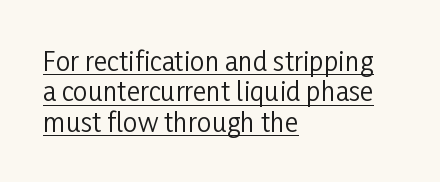
The image shows 26 px text type, upright; set left-aligned, line spacing 1.17x, normal letter spacing, underlined.
